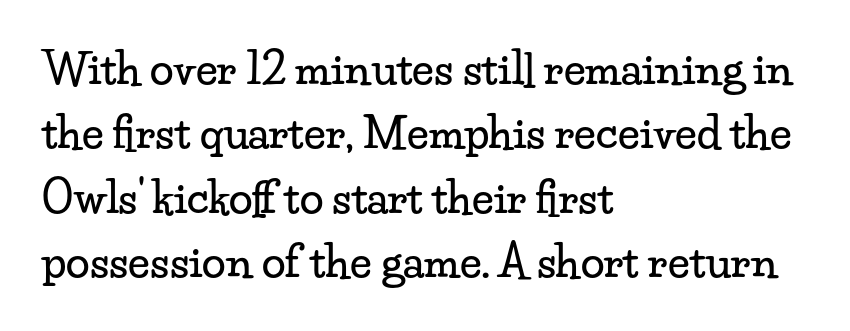
Q: Is the text italic (slanted)? A: No, it is upright.
Q: Is the typeface a serif or a sans-serif typeface? A: Serif.
Q: Is the text underlined? A: No.
Q: How is the paragraph aligned? A: Left-aligned.
Q: Is the spacing between letters normal or unusually wide? A: Normal.
Q: Is the spacing between lines tight, normal or loose? A: Normal.
Q: Width (condensed, normal, or wide)? A: Wide.
Q: Stroke contrast? A: Low.
Q: x-height? A: Small.
Q: Monospaced? A: No.
